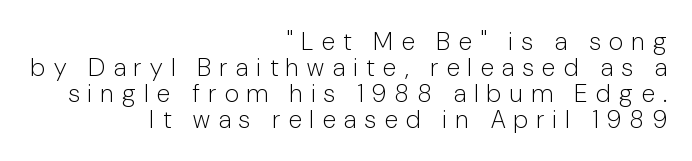
Q: Is the text bold? A: No.
Q: Is the text italic (slanted)? A: No, it is upright.
Q: Is the text underlined? A: No.
Q: How is the paragraph aligned? A: Right-aligned.
Q: Is the spacing between letters normal or unusually wide? A: Unusually wide.
Q: Is the spacing between lines tight, normal or loose? A: Tight.
